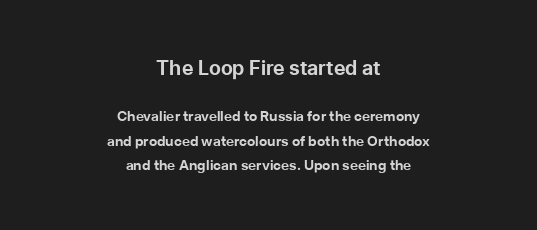
The image shows 20 px bold type, upright; set centered, line spacing 1.78x, normal letter spacing, not underlined; the first (top) block is 1.43x larger.
